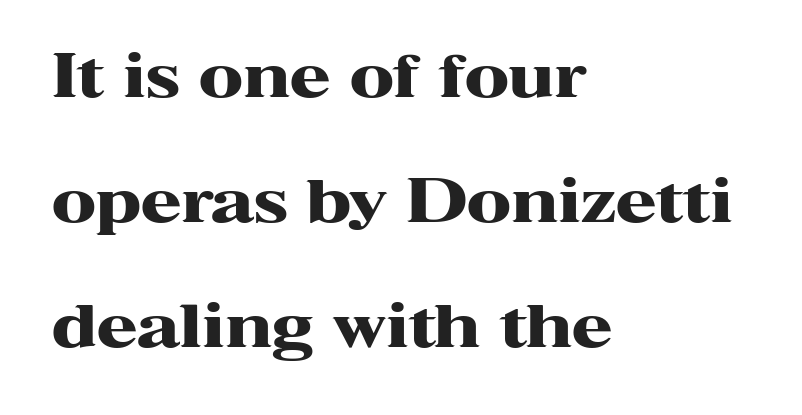
{"serif": "yes", "italic": "no", "bold": "yes", "weight": "heavy", "width": "wide", "stroke_contrast": "high", "x_height": "medium", "monospaced": "no", "underline": "no", "align": "left", "line_spacing": "loose", "line_spacing_ratio": 2.12, "letter_spacing": "normal", "letter_spacing_em": 0.0, "glyph_px": 59}
